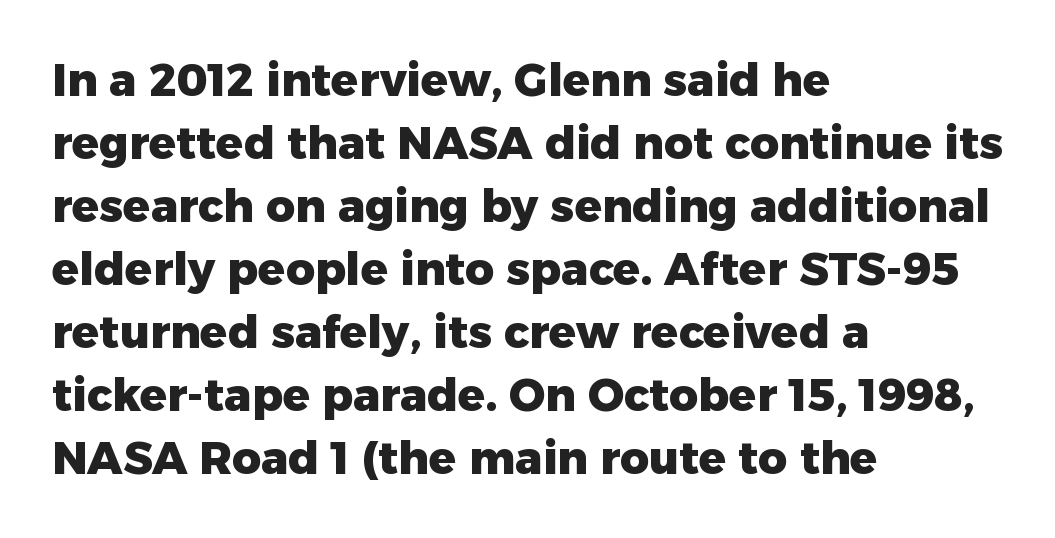
{"serif": "no", "italic": "no", "bold": "yes", "weight": "heavy", "width": "normal", "stroke_contrast": "low", "x_height": "medium", "monospaced": "no", "underline": "no", "align": "left", "line_spacing": "normal", "line_spacing_ratio": 1.4, "letter_spacing": "normal", "letter_spacing_em": 0.0, "glyph_px": 45}
